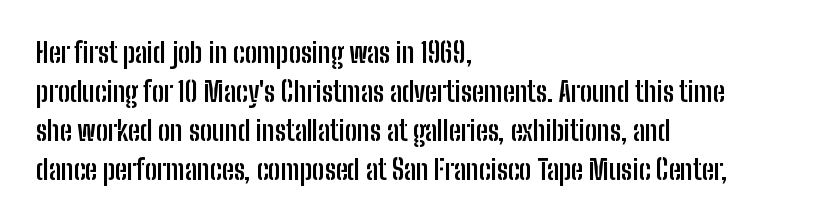
Q: Is the text bold? A: Yes.
Q: Is the text italic (slanted)? A: No, it is upright.
Q: Is the text underlined? A: No.
Q: How is the paragraph aligned? A: Left-aligned.
Q: Is the spacing between letters normal or unusually wide? A: Normal.
Q: Is the spacing between lines tight, normal or loose? A: Normal.
